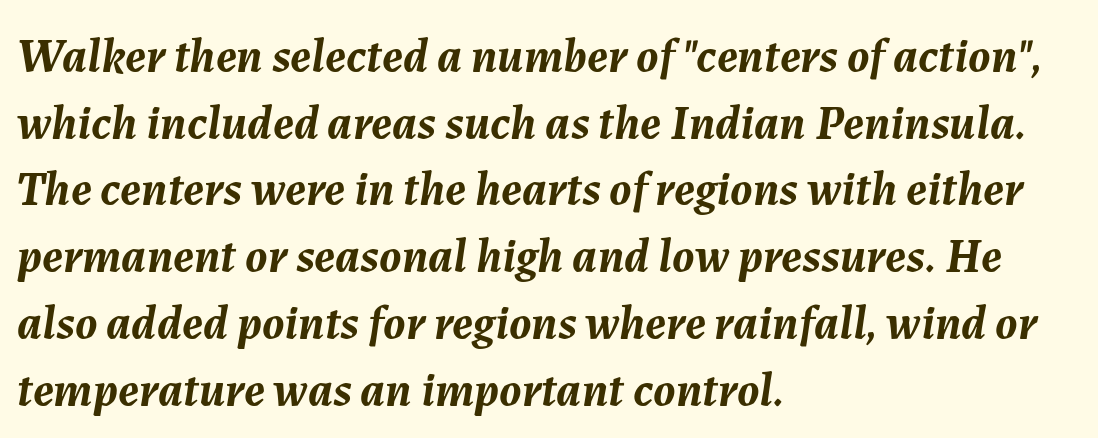
Q: Is the text bold? A: Yes.
Q: Is the text italic (slanted)? A: Yes, it leans right by about 7 degrees.
Q: Is the text underlined? A: No.
Q: How is the paragraph aligned? A: Left-aligned.
Q: Is the spacing between letters normal or unusually wide? A: Normal.
Q: Is the spacing between lines tight, normal or loose? A: Normal.
Q: Width (condensed, normal, or wide)? A: Normal.
Q: Stroke contrast? A: Medium.
Q: x-height? A: Medium.
Q: Monospaced? A: No.
